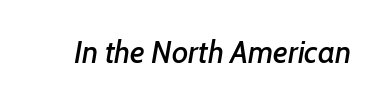
Observe the lean: these are italic letterforms. Between one letter and the next there's only the usual sliver of space. Just letters on the line, the space beneath them empty. The rendering uses natural spacing where letterforms have individual widths.
